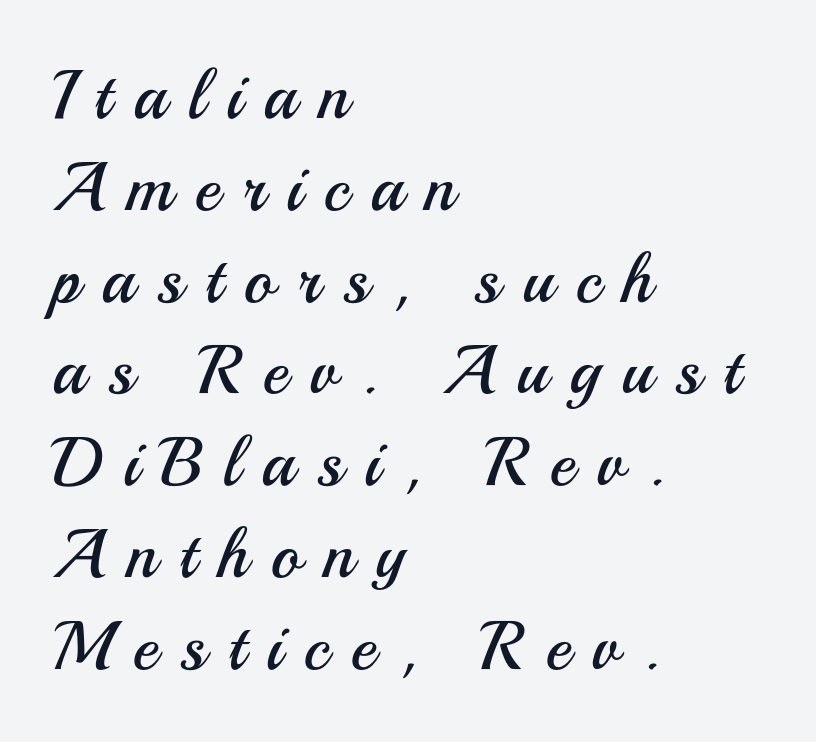
{"serif": "no", "bold": "no", "weight": "regular", "width": "normal", "stroke_contrast": "medium", "x_height": "small", "monospaced": "no", "underline": "no", "align": "left", "line_spacing": "normal", "line_spacing_ratio": 1.33, "letter_spacing": "wide", "letter_spacing_em": 0.32, "glyph_px": 69}
